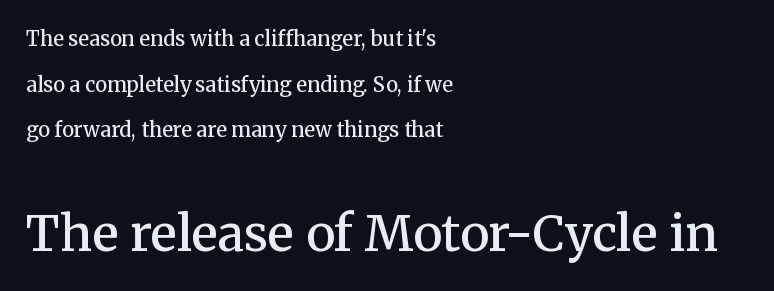
The image shows 49 px semibold serif type, upright; set left-aligned, loose line spacing (2.28x), normal letter spacing, not underlined; the second (bottom) block is 2.45x larger; medium stroke contrast and a medium x-height.
